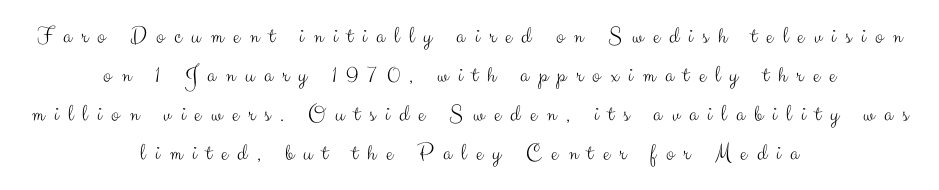
Q: Is the text bold? A: No.
Q: Is the text italic (slanted)? A: Yes.
Q: Is the text underlined? A: No.
Q: How is the paragraph aligned? A: Centered.
Q: Is the spacing between letters normal or unusually wide? A: Unusually wide.
Q: Is the spacing between lines tight, normal or loose? A: Normal.
